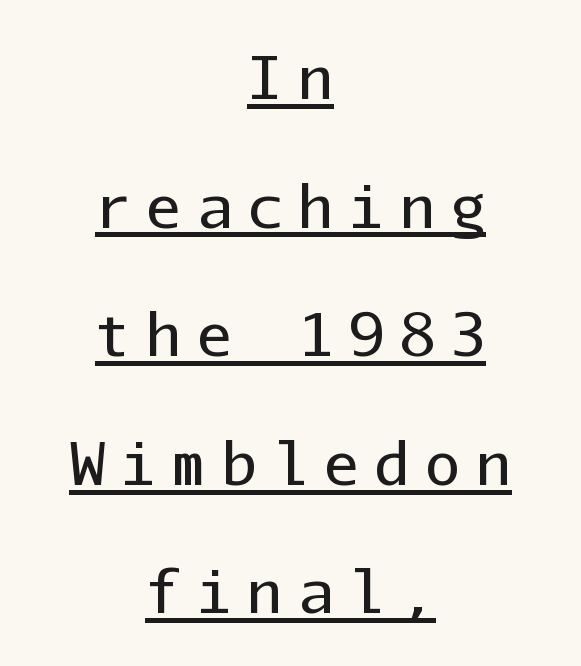
{"serif": "no", "italic": "no", "bold": "no", "weight": "regular", "width": "normal", "stroke_contrast": "low", "x_height": "medium", "monospaced": "yes", "underline": "yes", "align": "center", "line_spacing": "loose", "line_spacing_ratio": 2.18, "letter_spacing": "wide", "letter_spacing_em": 0.26, "glyph_px": 59}
